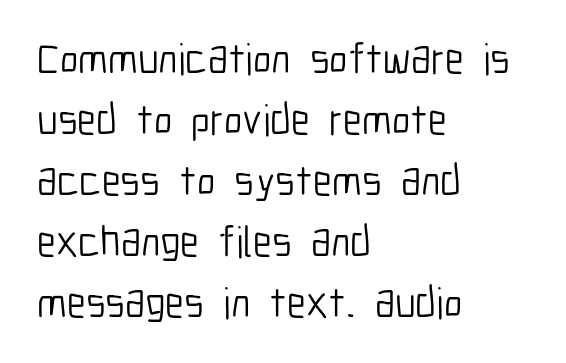
Q: Is the text bold? A: No.
Q: Is the text italic (slanted)? A: No, it is upright.
Q: Is the typeface a serif or a sans-serif typeface? A: Sans-serif.
Q: Is the text underlined? A: No.
Q: How is the paragraph aligned? A: Left-aligned.
Q: Is the spacing between letters normal or unusually wide? A: Normal.
Q: Is the spacing between lines tight, normal or loose? A: Normal.
Q: Width (condensed, normal, or wide)? A: Condensed.
Q: Stroke contrast? A: Low.
Q: x-height? A: Medium.
Q: Monospaced? A: No.
